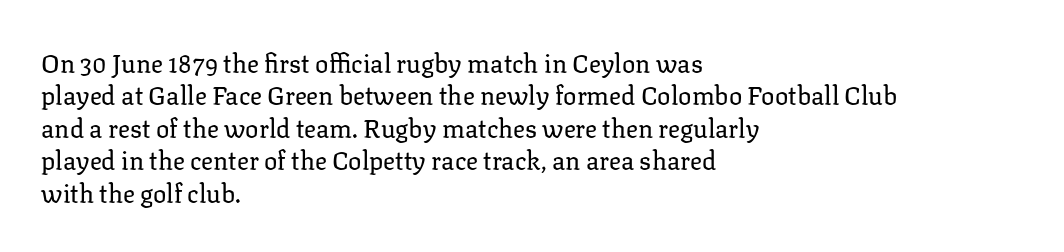
The words here are not underlined. Whoever set this chose a conventional vertical rhythm. Honestly, the letter spacing is just normal — you wouldn't notice it. Tall strokes in this sample are plumb rather than angled. Compared with a centered layout, this one pins lines to the left instead. The weight tops out at a normal text grade.
